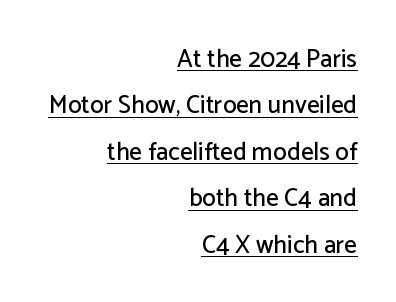
Ordinary non-slanted type is in use. The tracking reads as untouched default to a designer's eye. Line endings align vertically; line beginnings do not. Has an underline been added? It has.
